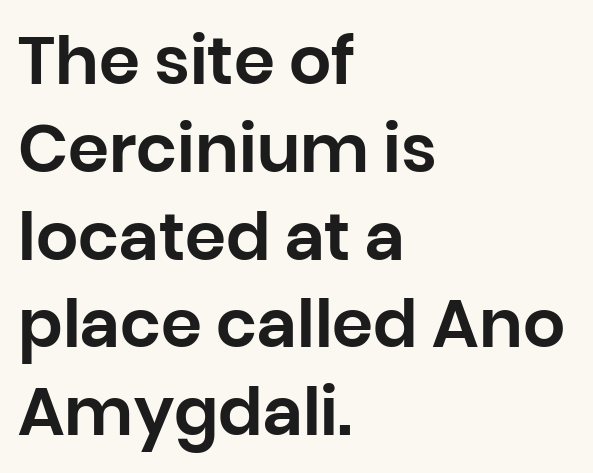
{"serif": "no", "italic": "no", "width": "normal", "stroke_contrast": "low", "x_height": "large", "monospaced": "no", "underline": "no", "align": "left", "line_spacing": "normal", "line_spacing_ratio": 1.33, "letter_spacing": "normal", "letter_spacing_em": 0.0, "glyph_px": 66}
